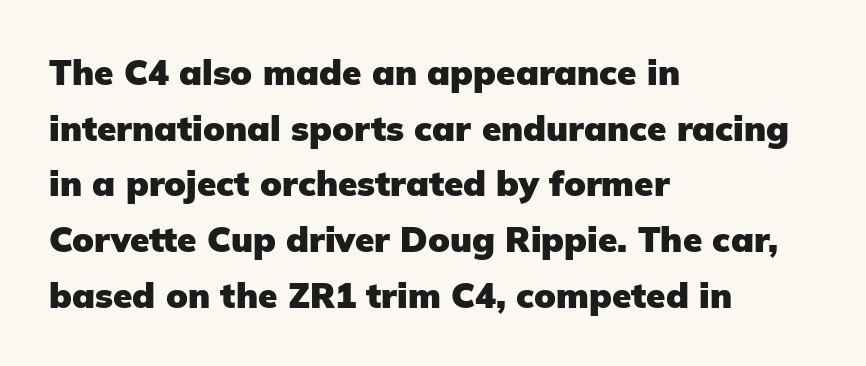
Varying glyph widths throughout — classic text-font behaviour. Rule under the text: the space is simply empty. Nothing sits at the stroke ends, so this counts as sans-serif. In terms of posture, this sample is upright.
